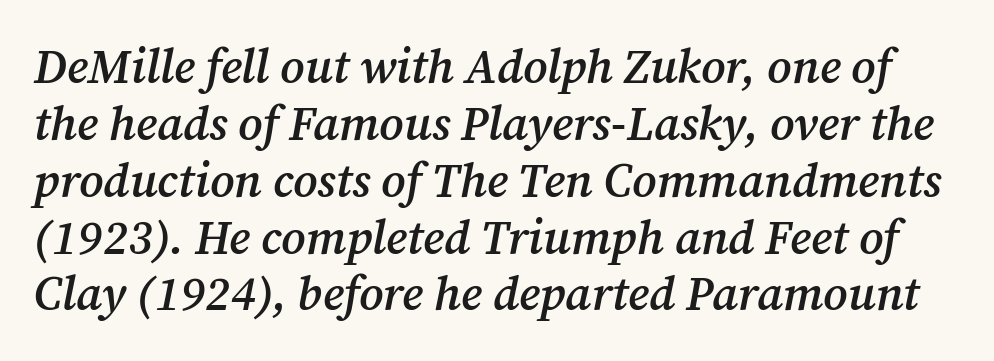
Q: Is the text bold? A: Semi-bold.
Q: Is the text italic (slanted)? A: Yes, it leans right by about 12 degrees.
Q: Is the typeface a serif or a sans-serif typeface? A: Serif.
Q: Is the text underlined? A: No.
Q: Is the spacing between letters normal or unusually wide? A: Normal.
Q: Width (condensed, normal, or wide)? A: Normal.
Q: Stroke contrast? A: Medium.
Q: x-height? A: Medium.
Q: Monospaced? A: No.
